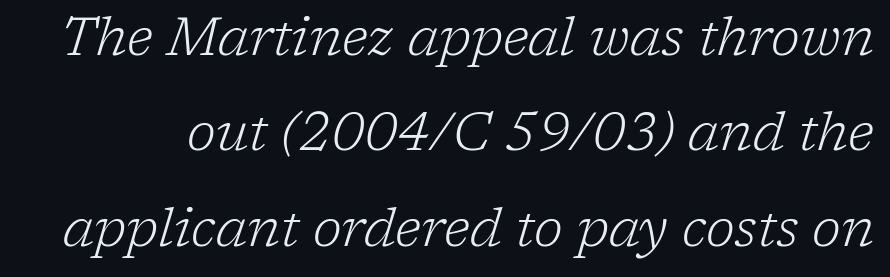
{"serif": "yes", "italic": "yes", "lean": "right", "slant_degrees": 17, "bold": "no", "weight": "light", "width": "normal", "stroke_contrast": "low", "x_height": "medium", "monospaced": "no", "underline": "no", "line_spacing_ratio": 1.8, "letter_spacing": "normal", "letter_spacing_em": 0.0, "glyph_px": 53}
